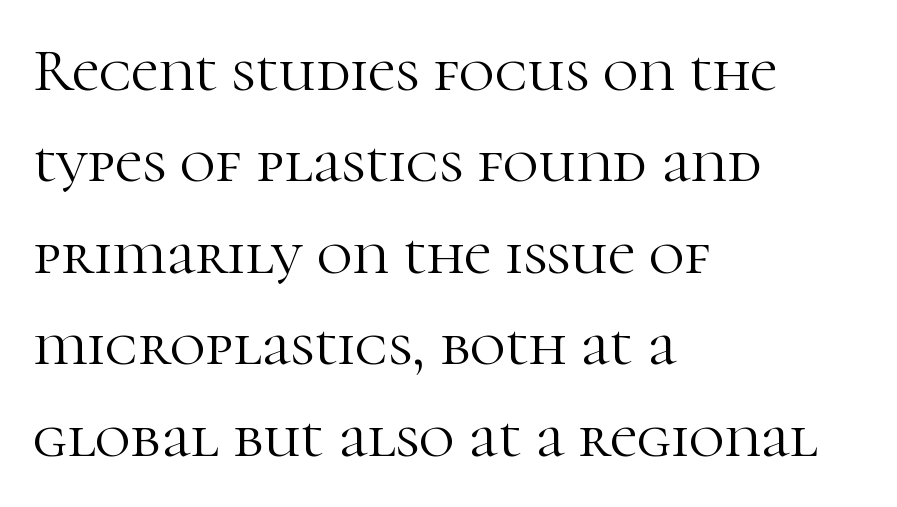
{"serif": "yes", "italic": "no", "bold": "no", "weight": "light", "width": "normal", "stroke_contrast": "high", "x_height": "medium", "monospaced": "no", "underline": "no", "align": "left", "line_spacing": "normal", "line_spacing_ratio": 1.5, "letter_spacing": "normal", "letter_spacing_em": 0.0, "glyph_px": 61}
